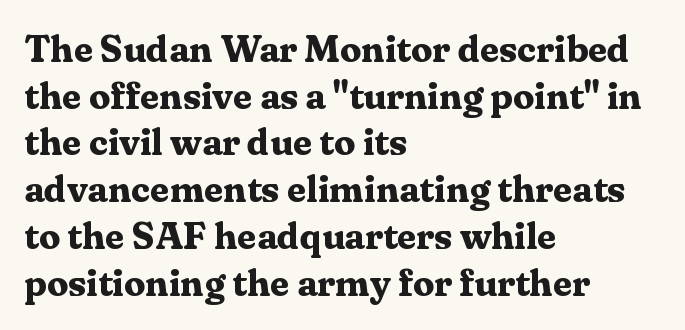
Q: Is the text bold? A: Yes.
Q: Is the text italic (slanted)? A: No, it is upright.
Q: Is the typeface a serif or a sans-serif typeface? A: Serif.
Q: Is the text underlined? A: No.
Q: How is the paragraph aligned? A: Left-aligned.
Q: Is the spacing between letters normal or unusually wide? A: Normal.
Q: Width (condensed, normal, or wide)? A: Normal.
Q: Stroke contrast? A: Medium.
Q: x-height? A: Medium.
Q: Monospaced? A: No.
